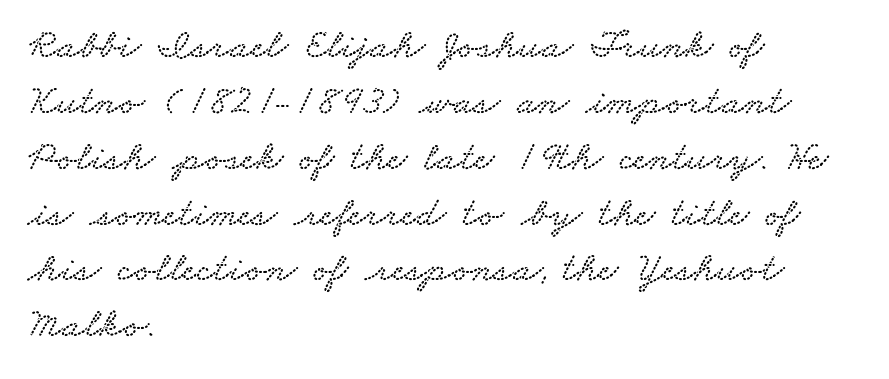
{"serif": "yes", "width": "wide", "stroke_contrast": "low", "x_height": "small", "monospaced": "no", "underline": "no", "align": "left", "line_spacing": "normal", "line_spacing_ratio": 1.33, "letter_spacing": "normal", "letter_spacing_em": 0.0, "glyph_px": 42}
